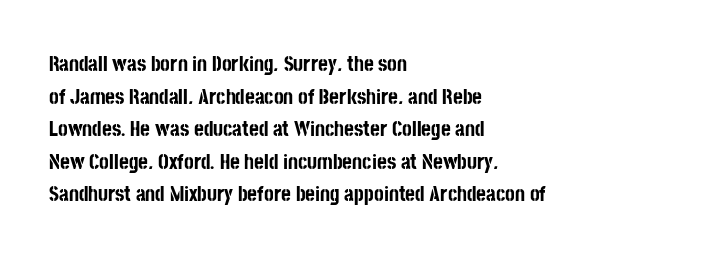
Q: Is the text bold? A: Yes.
Q: Is the text italic (slanted)? A: No, it is upright.
Q: Is the text underlined? A: No.
Q: How is the paragraph aligned? A: Left-aligned.
Q: Is the spacing between letters normal or unusually wide? A: Normal.
Q: Is the spacing between lines tight, normal or loose? A: Normal.
